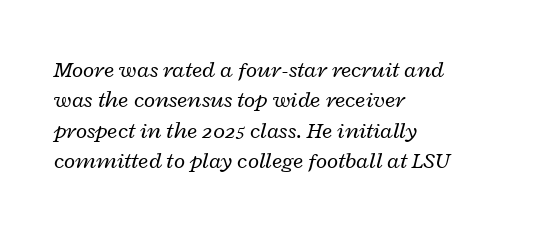
The image shows 23 px text type, italic (leaning right); set left-aligned, normal line spacing (1.32x), normal letter spacing, not underlined.
